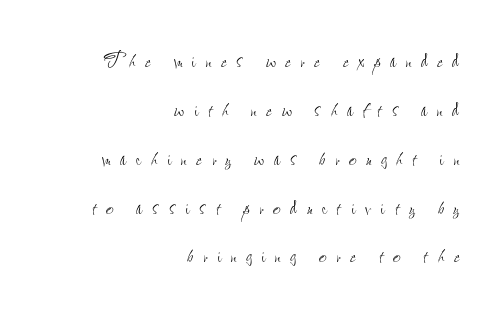
{"bold": "no", "underline": "no", "align": "right", "line_spacing_ratio": 1.81, "letter_spacing": "wide", "letter_spacing_em": 0.36, "glyph_px": 27}
